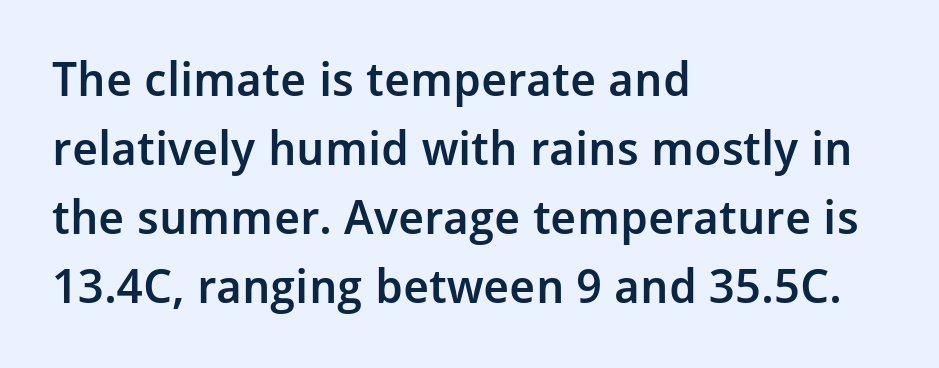
Tall strokes in this sample are plumb rather than angled. Regarding serifs, this sample does without them. The horizontal fit of the characters is conventional and even. Any mark beneath the type? The region is blank. The lines sit at an ordinary, default distance from one another.
